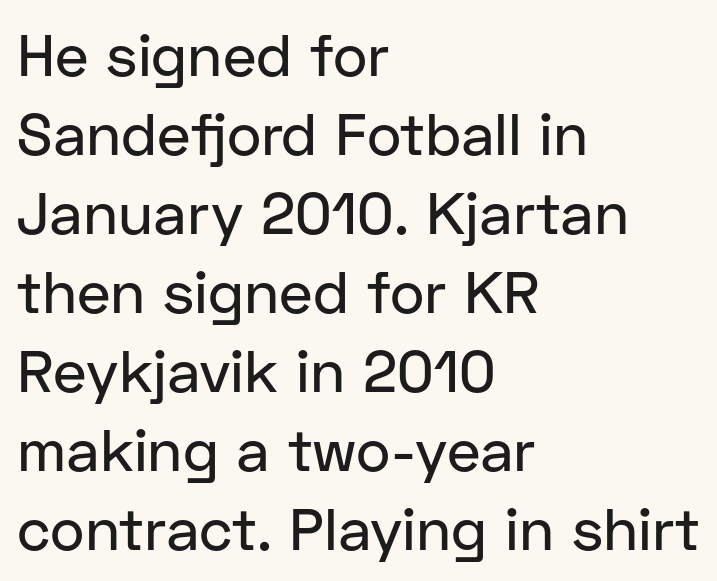
Check the space under the baseline: it is left empty. A normal amount of white space separates one row of letters from the next. The compositor pushed each line to the left boundary. Note the varied advance widths — an 'i' is clearly narrower than an 'm'. Do the letters lean? They stand straight.
